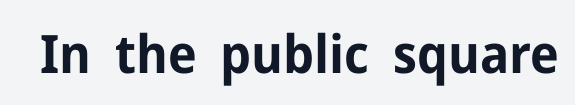
{"serif": "no", "italic": "no", "bold": "yes", "weight": "bold", "width": "normal", "stroke_contrast": "low", "x_height": "medium", "monospaced": "no", "underline": "no", "letter_spacing": "normal", "letter_spacing_em": 0.0, "glyph_px": 53}
